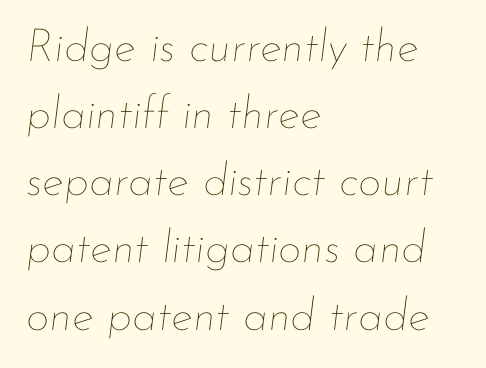
Slant detected: the letters are inclined. The vertical gap from one line to the next is medium. The type is set solid horizontally, with unmodified tracking. Stems here are at most as thick as an everyday book face. A clean baseline with only descenders dipping below it.
